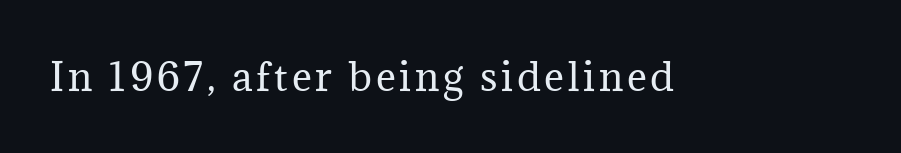
Unlike italic type, these characters show no tilt at all. A typesetter would call this proportional, since set widths differ per character. I'd call this a serif setting — the letters wear small feet. The specimen omits any rule beneath the text block's lines. Stems here are at most as thick as an everyday book face.
